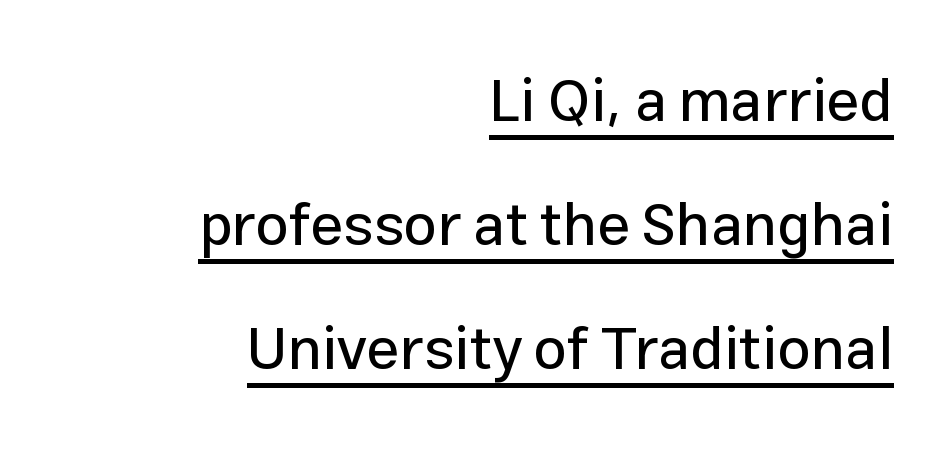
{"serif": "no", "italic": "no", "width": "normal", "stroke_contrast": "low", "x_height": "medium", "monospaced": "no", "underline": "yes", "align": "right", "line_spacing": "loose", "line_spacing_ratio": 2.1, "letter_spacing": "normal", "letter_spacing_em": 0.0, "glyph_px": 59}
